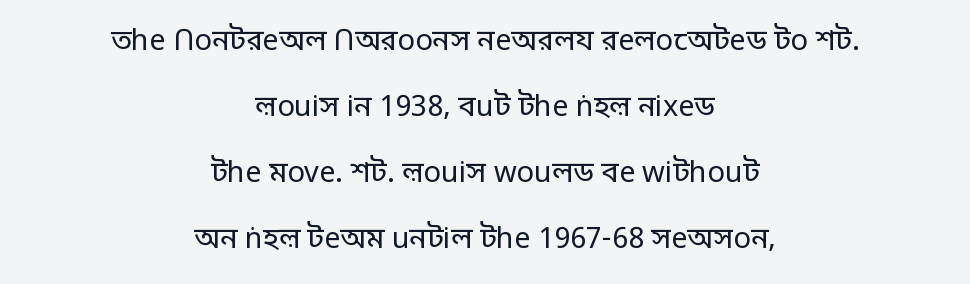
The image shows 29 px regular-weight sans-serif type, upright; set centered, loose line spacing (2.28x), normal letter spacing, not underlined; low stroke contrast and a large x-height.
